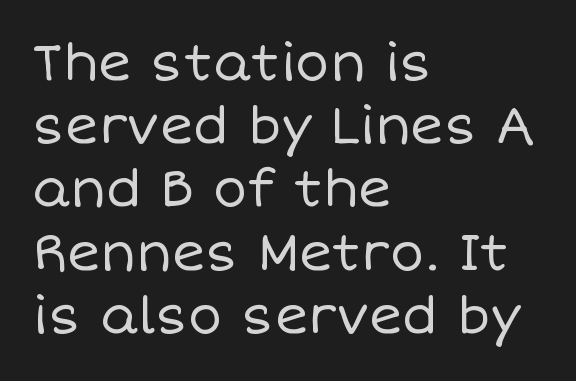
{"italic": "no", "bold": "no", "weight": "regular", "width": "normal", "stroke_contrast": "low", "x_height": "large", "monospaced": "no", "underline": "no", "align": "left", "line_spacing_ratio": 1.24, "letter_spacing": "normal", "letter_spacing_em": 0.0, "glyph_px": 51}
